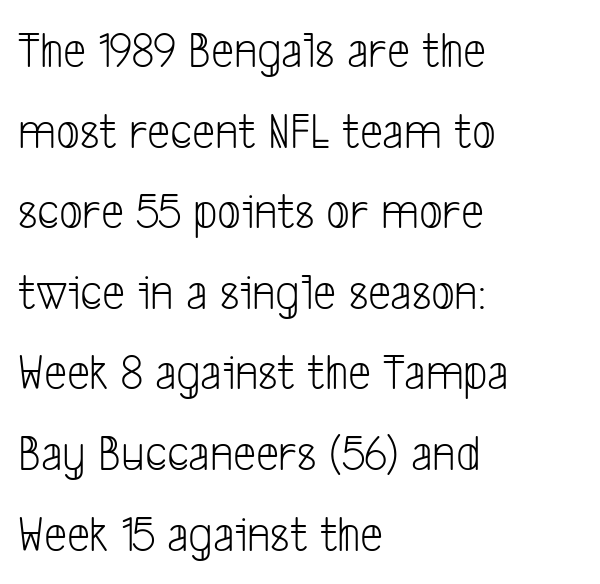
{"serif": "no", "bold": "no", "weight": "light", "width": "condensed", "stroke_contrast": "low", "x_height": "medium", "monospaced": "no", "underline": "no", "align": "left", "line_spacing": "normal", "line_spacing_ratio": 1.55, "letter_spacing": "normal", "letter_spacing_em": 0.0, "glyph_px": 52}
